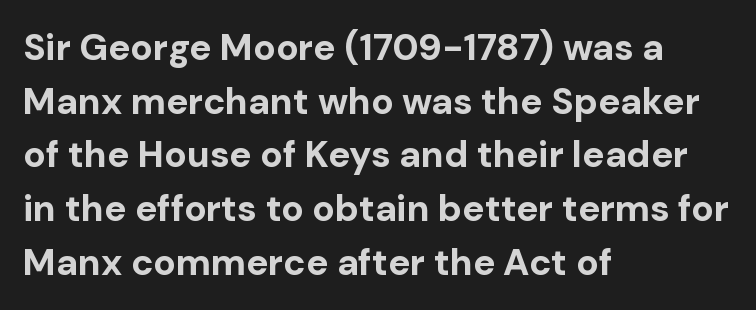
{"serif": "no", "italic": "no", "bold": "yes", "weight": "bold", "width": "normal", "stroke_contrast": "low", "x_height": "medium", "monospaced": "no", "underline": "no", "align": "left", "line_spacing": "normal", "line_spacing_ratio": 1.45, "letter_spacing": "normal", "letter_spacing_em": 0.0, "glyph_px": 37}
